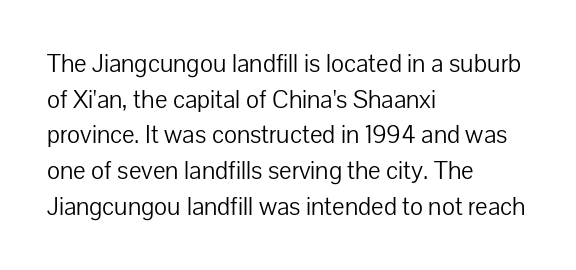
Q: Is the text bold? A: No.
Q: Is the text italic (slanted)? A: No, it is upright.
Q: Is the text underlined? A: No.
Q: How is the paragraph aligned? A: Left-aligned.
Q: Is the spacing between letters normal or unusually wide? A: Normal.
Q: Is the spacing between lines tight, normal or loose? A: Normal.
